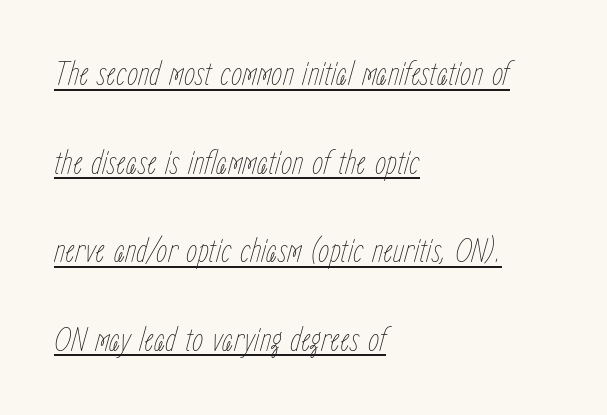
The image shows 36 px thin, condensed type, italic (leaning right); set left-aligned, loose line spacing (2.46x), normal letter spacing, underlined; low stroke contrast and a medium x-height.
